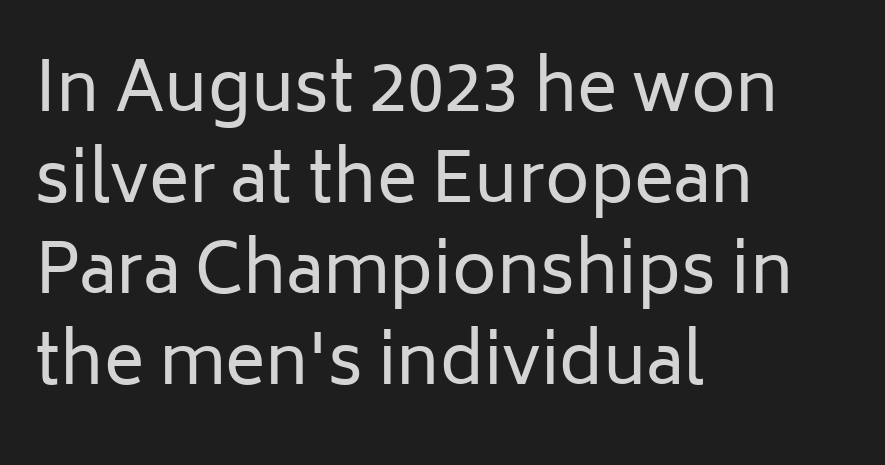
{"serif": "no", "italic": "no", "bold": "no", "weight": "regular", "width": "normal", "stroke_contrast": "low", "x_height": "medium", "monospaced": "no", "underline": "no", "align": "left", "line_spacing": "normal", "line_spacing_ratio": 1.34, "letter_spacing": "normal", "letter_spacing_em": 0.0, "glyph_px": 68}
